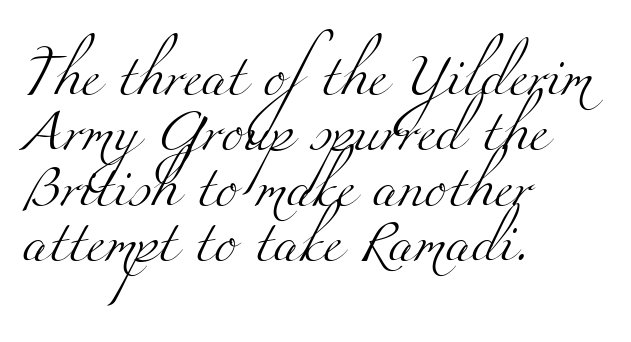
Bold? No — there's no thickening of the strokes. The typesetter chose a ragged-right arrangement here. Varying glyph widths throughout — classic text-font behaviour. The lines sit at an ordinary, default distance from one another.
